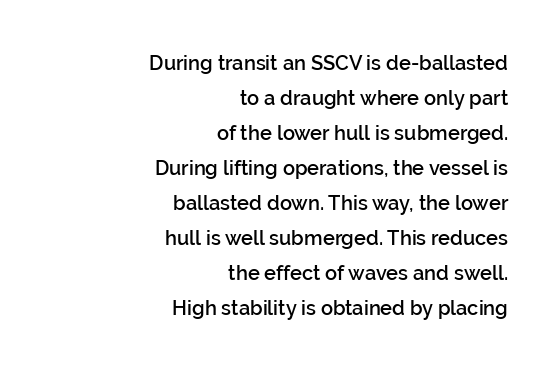
{"italic": "no", "bold": "semi", "underline": "no", "align": "right", "line_spacing_ratio": 1.75, "letter_spacing": "normal", "letter_spacing_em": 0.0, "glyph_px": 20}
